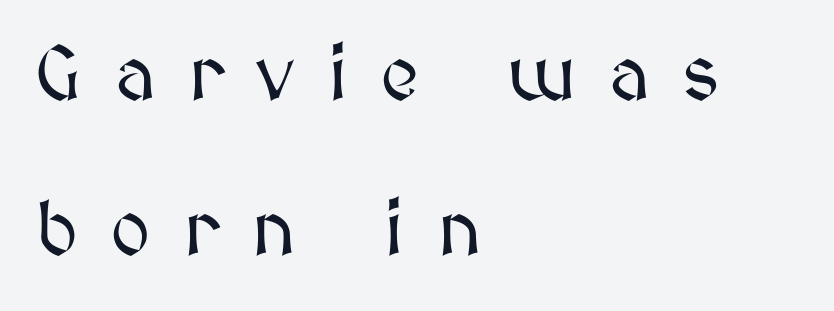
{"italic": "no", "width": "normal", "stroke_contrast": "medium", "x_height": "medium", "monospaced": "no", "underline": "no", "align": "left", "line_spacing": "loose", "line_spacing_ratio": 2.01, "letter_spacing": "wide", "letter_spacing_em": 0.42, "glyph_px": 77}
